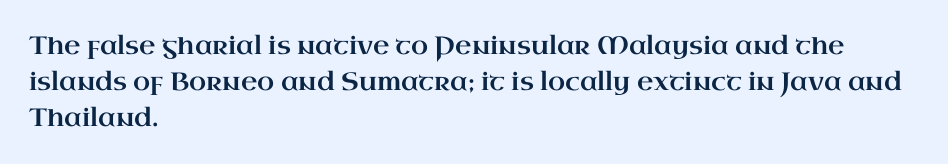
Q: Is the text italic (slanted)? A: No, it is upright.
Q: Is the text underlined? A: No.
Q: How is the paragraph aligned? A: Left-aligned.
Q: Is the spacing between letters normal or unusually wide? A: Normal.
Q: Is the spacing between lines tight, normal or loose? A: Normal.
